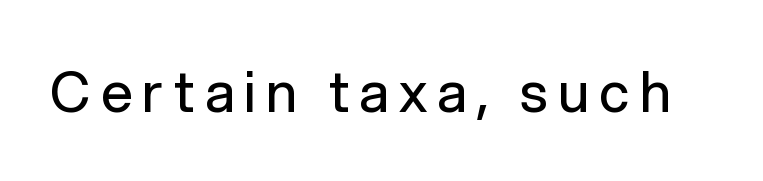
{"serif": "no", "italic": "no", "bold": "no", "weight": "regular", "width": "normal", "stroke_contrast": "low", "x_height": "medium", "monospaced": "no", "underline": "no", "glyph_px": 56}
